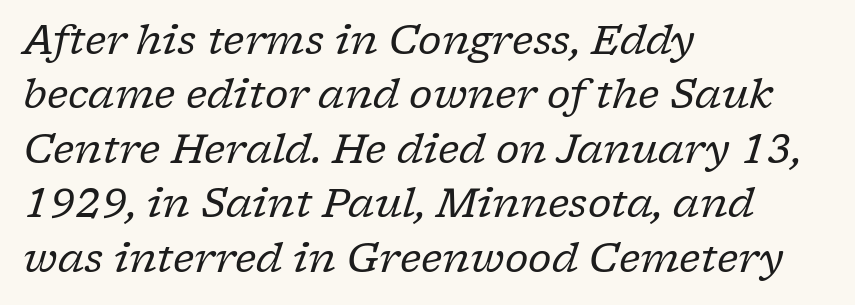
The image shows 40 px regular-weight serif type, italic (leaning right); set left-aligned, normal line spacing (1.36x), normal letter spacing, not underlined; low stroke contrast and a medium x-height.
